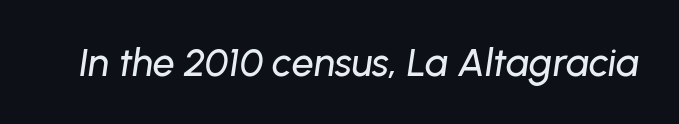
The image shows 39 px text type, italic (leaning right); set normal letter spacing, not underlined; low stroke contrast and a medium x-height.
